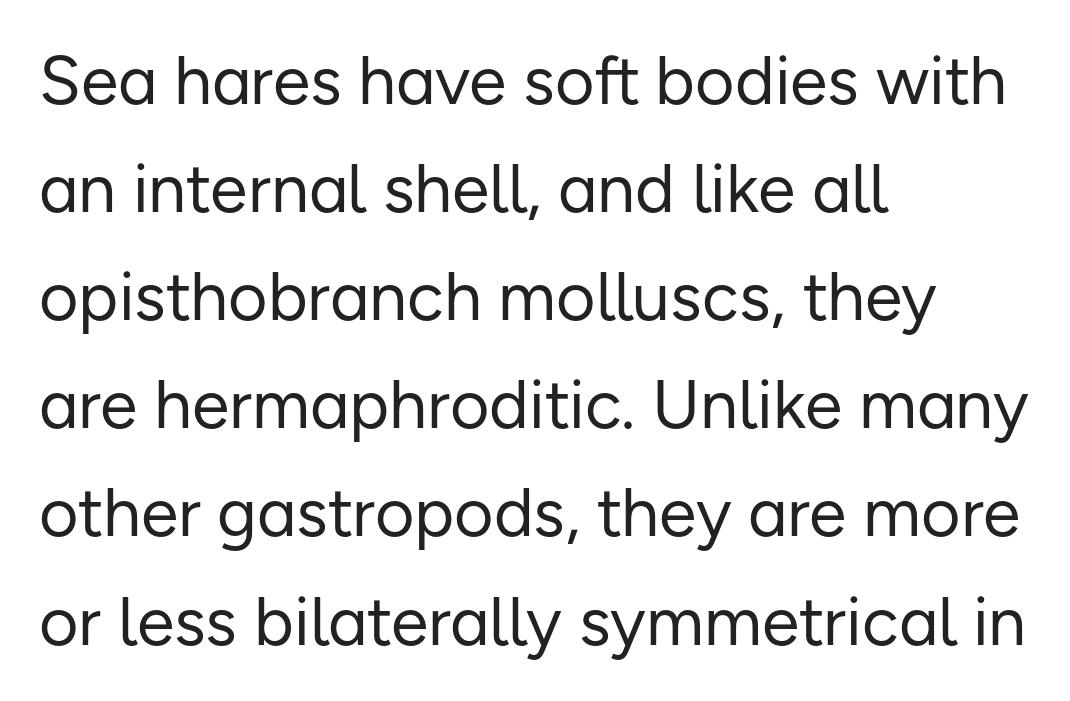
The image shows 68 px regular-weight sans-serif type, upright; set left-aligned, normal line spacing (1.59x), normal letter spacing, not underlined; low stroke contrast and a medium x-height.
